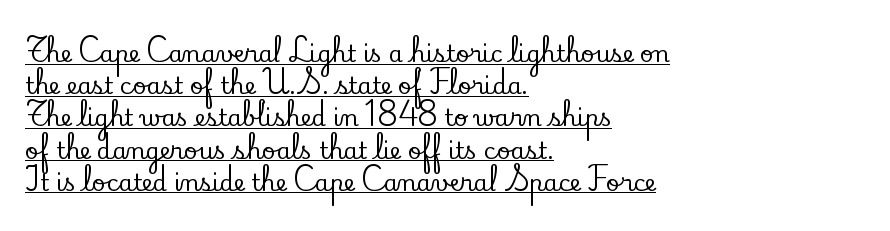
The image shows 23 px text type, upright; set left-aligned, normal line spacing (1.4x), normal letter spacing, underlined.
